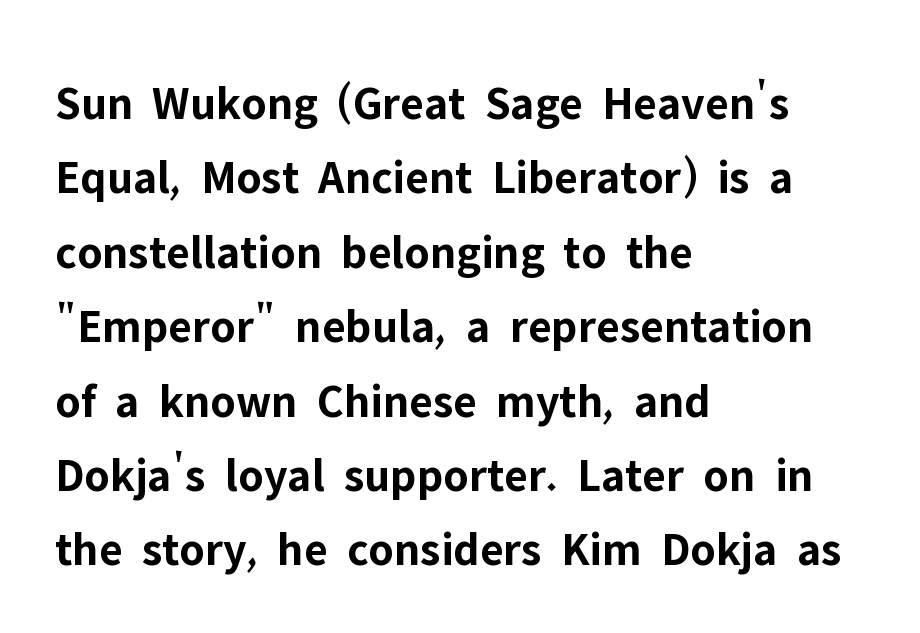
{"serif": "no", "italic": "no", "bold": "yes", "weight": "bold", "width": "normal", "stroke_contrast": "low", "x_height": "medium", "monospaced": "no", "underline": "no", "align": "left", "line_spacing": "normal", "line_spacing_ratio": 1.55, "letter_spacing": "normal", "letter_spacing_em": 0.0, "glyph_px": 48}
